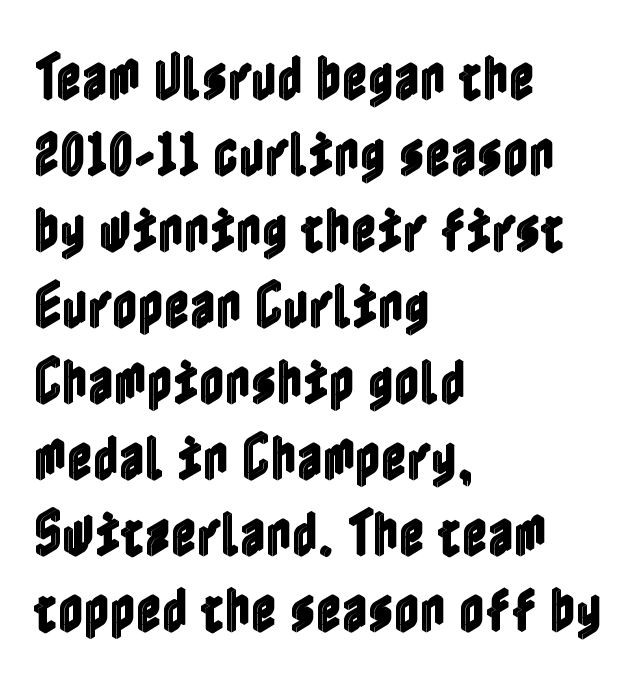
These lines sit exactly where default settings would place them. Letters rest on an invisible, unmarked baseline. There is no visible air inserted between adjacent glyphs. This is the regular roman posture of the typeface. Teacher's note: observe the even left margin — that is flush-left alignment.
